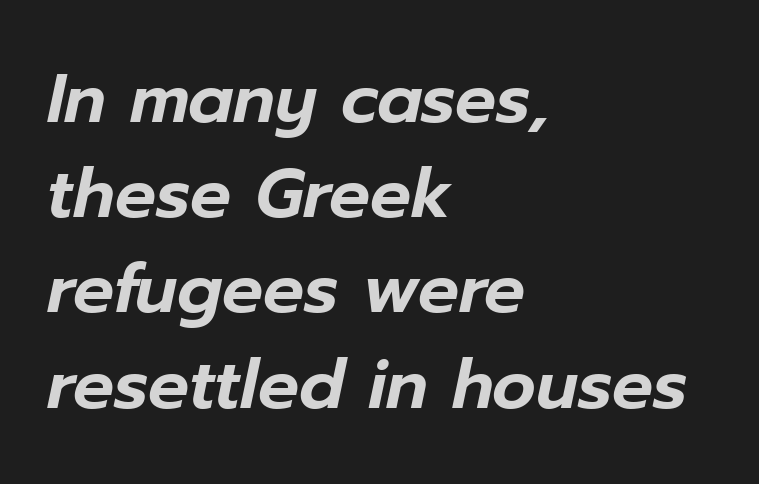
{"italic": "yes", "lean": "right", "slant_degrees": 12, "width": "normal", "stroke_contrast": "low", "x_height": "medium", "monospaced": "no", "underline": "no", "align": "left", "line_spacing": "normal", "line_spacing_ratio": 1.4, "letter_spacing": "normal", "letter_spacing_em": 0.0, "glyph_px": 68}
